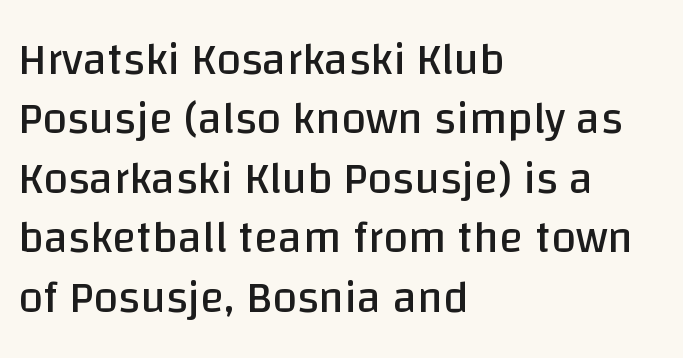
The passage shown stacks its lines at a standard gap. Is there any slant? The stems are plumb. Each letter's strokes conclude bluntly, with no projecting serifs. Descenders hang freely into open space.
